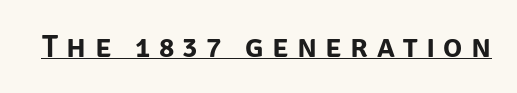
The image shows 32 px sans-serif type, upright; set unusually wide letter spacing (+0.26 em), underlined; low stroke contrast and a large x-height.
